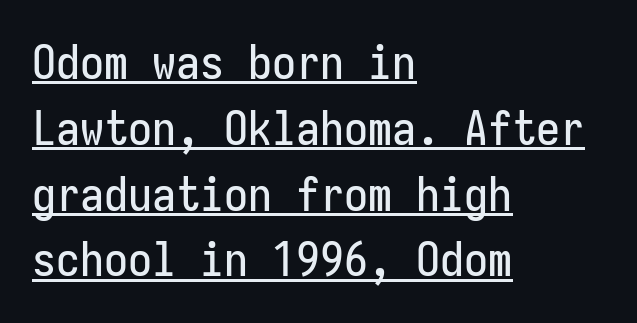
Q: Is the text italic (slanted)? A: No, it is upright.
Q: Is the typeface a serif or a sans-serif typeface? A: Sans-serif.
Q: Is the text underlined? A: Yes.
Q: How is the paragraph aligned? A: Left-aligned.
Q: Is the spacing between letters normal or unusually wide? A: Normal.
Q: Is the spacing between lines tight, normal or loose? A: Normal.
Q: Width (condensed, normal, or wide)? A: Condensed.
Q: Stroke contrast? A: Low.
Q: x-height? A: Medium.
Q: Monospaced? A: Yes.
